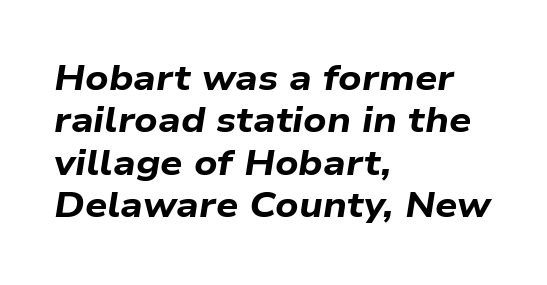
{"italic": "yes", "lean": "right", "slant_degrees": 9, "bold": "yes", "weight": "bold", "width": "wide", "stroke_contrast": "low", "x_height": "medium", "monospaced": "no", "underline": "no", "align": "left", "line_spacing_ratio": 1.21, "letter_spacing": "normal", "letter_spacing_em": 0.0, "glyph_px": 35}
